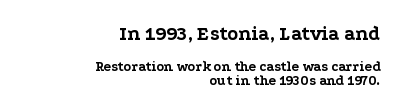
Q: Is the text bold? A: Yes.
Q: Is the text italic (slanted)? A: No, it is upright.
Q: Is the text underlined? A: No.
Q: How is the paragraph aligned? A: Right-aligned.
Q: Is the spacing between letters normal or unusually wide? A: Normal.
Q: Is the spacing between lines tight, normal or loose? A: Tight.
Q: Which block of text is set in a larger size, the first (top) or the second (bottom)? A: The first (top) one.
